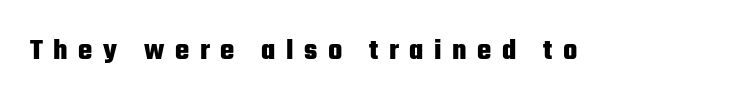
Q: Is the text bold? A: Yes.
Q: Is the text italic (slanted)? A: No, it is upright.
Q: Is the typeface a serif or a sans-serif typeface? A: Sans-serif.
Q: Is the text underlined? A: No.
Q: Is the spacing between letters normal or unusually wide? A: Unusually wide.
Q: Width (condensed, normal, or wide)? A: Condensed.
Q: Stroke contrast? A: Low.
Q: x-height? A: Medium.
Q: Monospaced? A: No.
